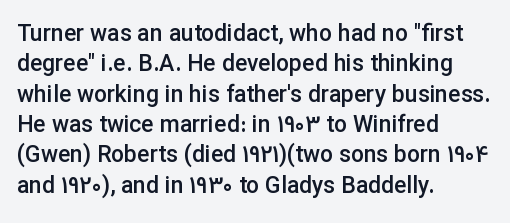
{"italic": "no", "bold": "semi", "underline": "no", "align": "left", "line_spacing": "normal", "line_spacing_ratio": 1.32, "letter_spacing": "normal", "letter_spacing_em": 0.0, "glyph_px": 23}
